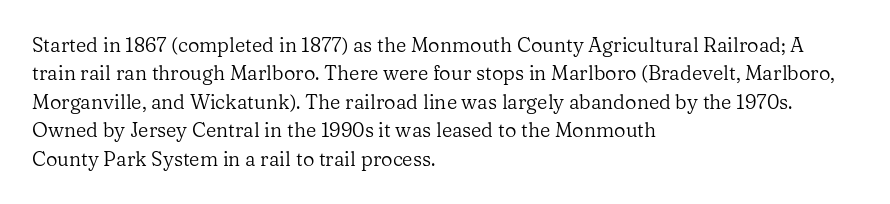
Glyph-to-glyph distance matches everyday printed text. One glance says typical: line gaps are just what's usual. A bare baseline throughout the passage. Does the lettering tilt? It doesn't — this is upright.
